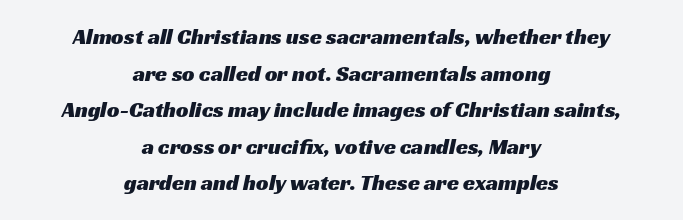
The image shows 22 px text type; set centered, normal line spacing (1.66x), normal letter spacing, not underlined.
